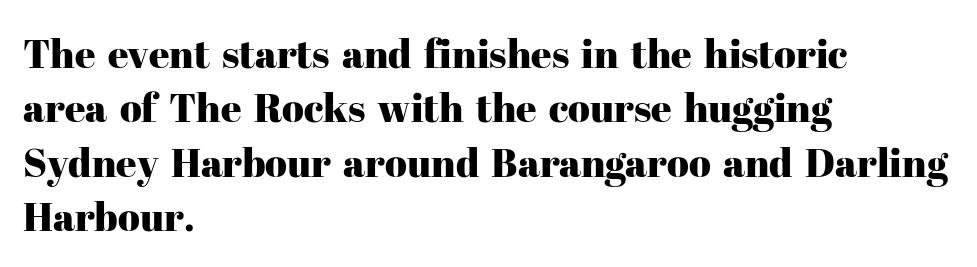
Q: Is the text italic (slanted)? A: No, it is upright.
Q: Is the typeface a serif or a sans-serif typeface? A: Serif.
Q: Is the text underlined? A: No.
Q: How is the paragraph aligned? A: Left-aligned.
Q: Is the spacing between letters normal or unusually wide? A: Normal.
Q: Is the spacing between lines tight, normal or loose? A: Normal.
Q: Width (condensed, normal, or wide)? A: Normal.
Q: Stroke contrast? A: High.
Q: x-height? A: Medium.
Q: Monospaced? A: No.
